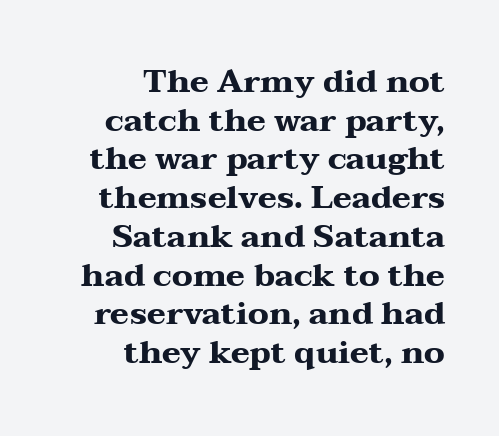
The image shows 32 px heavy, wide serif type, upright; set right-aligned, line spacing 1.21x, normal letter spacing, not underlined; medium stroke contrast and a medium x-height.
